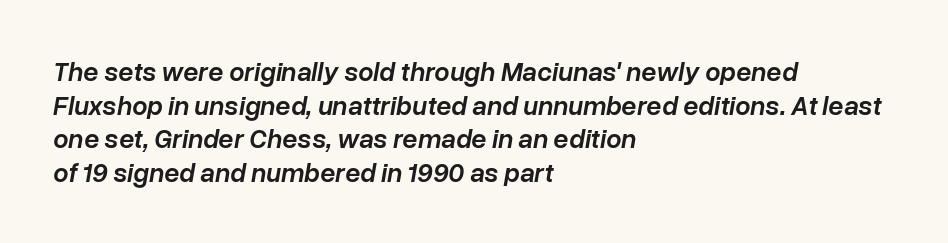
Q: Is the text bold? A: Semi-bold.
Q: Is the text italic (slanted)? A: Yes, it leans right by about 10 degrees.
Q: Is the text underlined? A: No.
Q: How is the paragraph aligned? A: Left-aligned.
Q: Is the spacing between letters normal or unusually wide? A: Normal.
Q: Is the spacing between lines tight, normal or loose? A: Normal.
